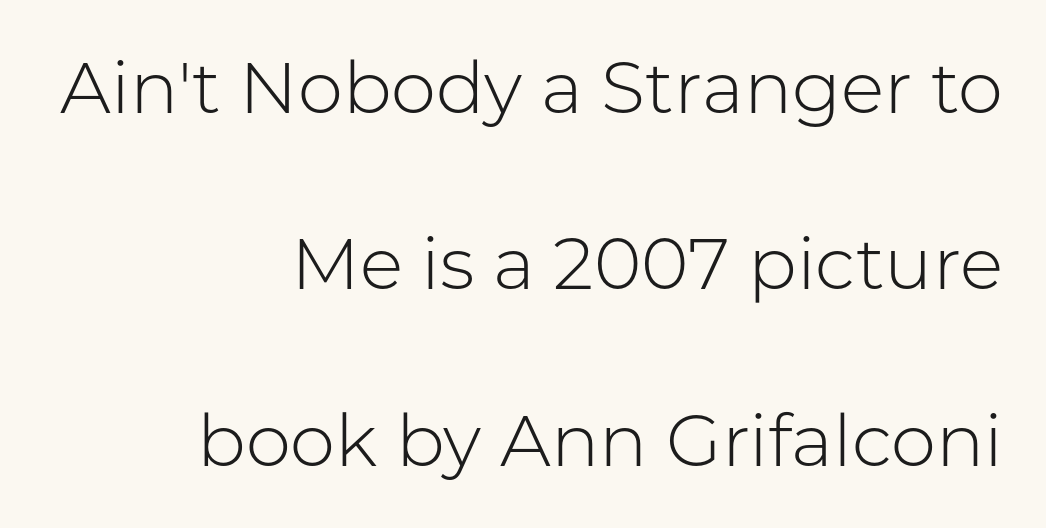
{"serif": "no", "italic": "no", "bold": "no", "weight": "light", "width": "normal", "stroke_contrast": "low", "x_height": "medium", "monospaced": "no", "underline": "no", "align": "right", "line_spacing": "loose", "line_spacing_ratio": 2.45, "letter_spacing": "normal", "letter_spacing_em": 0.0, "glyph_px": 72}
